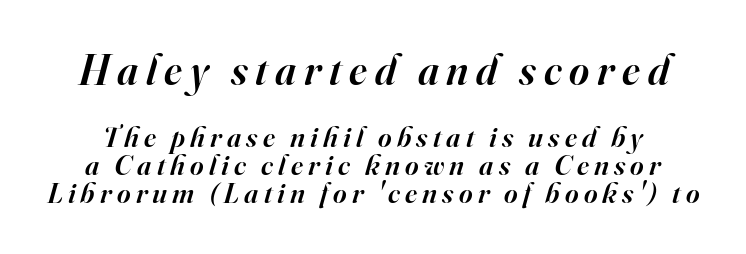
Q: Is the text bold? A: Semi-bold.
Q: Is the text italic (slanted)? A: Yes, it leans right by about 16 degrees.
Q: Is the typeface a serif or a sans-serif typeface? A: Serif.
Q: Is the text underlined? A: No.
Q: Is the spacing between lines tight, normal or loose? A: Tight.
Q: Which block of text is set in a larger size, the first (top) or the second (bottom)? A: The first (top) one.
Q: Width (condensed, normal, or wide)? A: Normal.
Q: Stroke contrast? A: High.
Q: x-height? A: Small.
Q: Monospaced? A: No.
